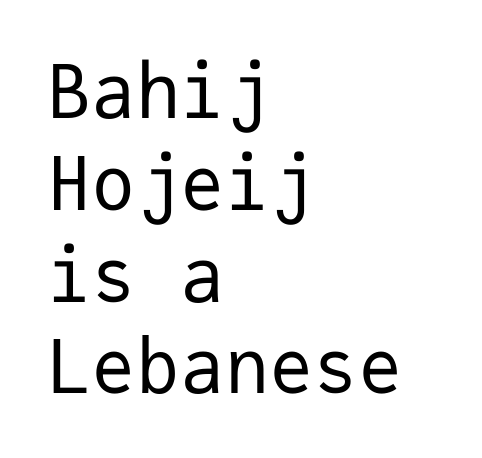
{"serif": "no", "italic": "no", "bold": "no", "weight": "regular", "width": "normal", "stroke_contrast": "low", "x_height": "medium", "monospaced": "yes", "underline": "no", "align": "left", "line_spacing_ratio": 1.24, "letter_spacing": "normal", "letter_spacing_em": 0.0, "glyph_px": 74}
